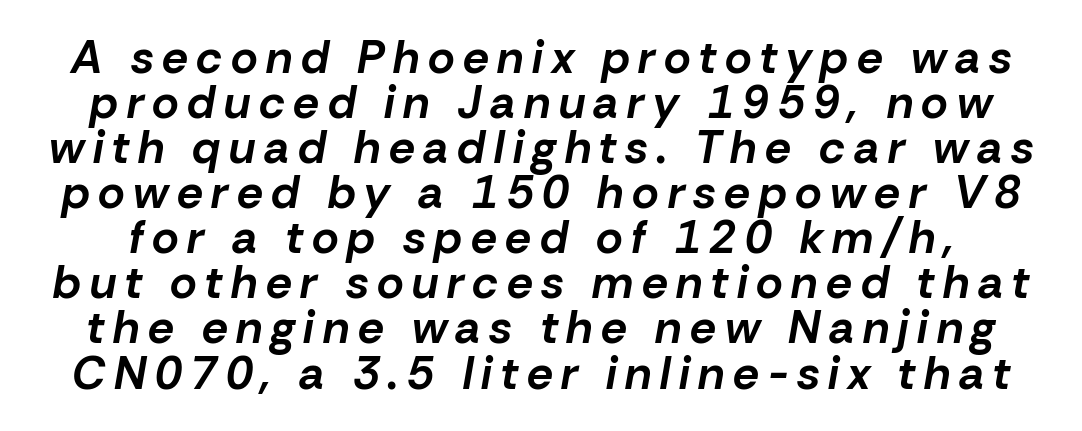
The image shows 46 px bold type, italic (leaning right); set tight line spacing (0.98x), not underlined; low stroke contrast and a medium x-height.
